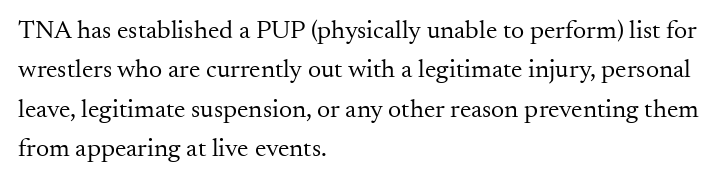
A typesetter would mark this as roman, not italic. Does the leading feel generous? No, just average. The typesetter chose a ragged-right arrangement here. The gaps between neighbouring characters are ordinary and unremarkable. Is this a heavy cut? Hardly; it is regular or lighter. The space directly below the letters is spotless.
